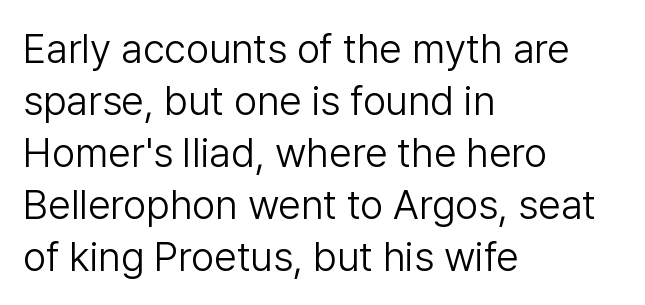
{"serif": "no", "italic": "no", "bold": "no", "weight": "light", "width": "normal", "stroke_contrast": "low", "x_height": "medium", "monospaced": "no", "underline": "no", "align": "left", "line_spacing": "normal", "line_spacing_ratio": 1.27, "letter_spacing": "normal", "letter_spacing_em": 0.0, "glyph_px": 41}
